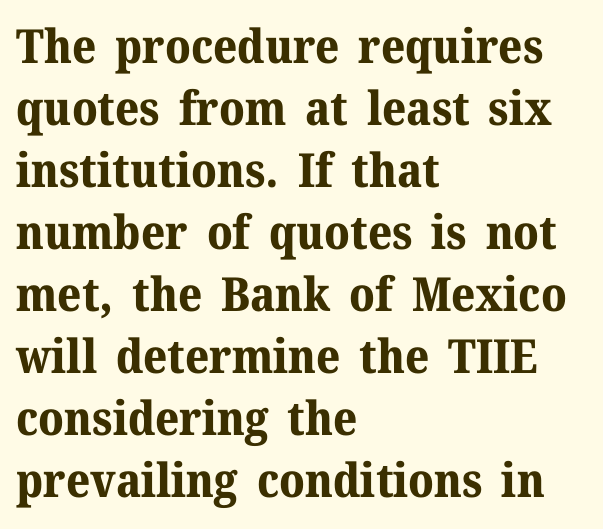
{"serif": "yes", "italic": "no", "bold": "yes", "weight": "bold", "width": "normal", "stroke_contrast": "medium", "x_height": "medium", "monospaced": "no", "underline": "no", "align": "left", "line_spacing": "normal", "line_spacing_ratio": 1.32, "letter_spacing": "normal", "letter_spacing_em": 0.0, "glyph_px": 47}
